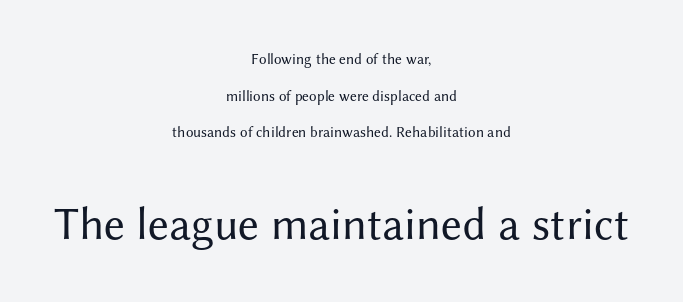
Here the second block reads like a headline and the first like body copy. I'd call this a sans setting — the letters go barefoot. Notice how the stems are strictly vertical — no italics here. Words float on clear page, feet unadorned. Words appear dense and cohesive because spacing is normal. Notice how the passage keeps no hard edge, just a central spine.
